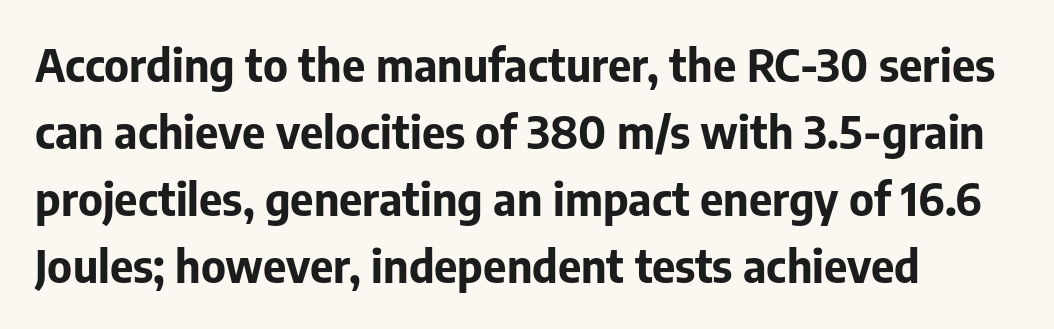
The image shows 45 px bold sans-serif type, upright; set left-aligned, normal line spacing (1.49x), normal letter spacing, not underlined; low stroke contrast and a medium x-height.
